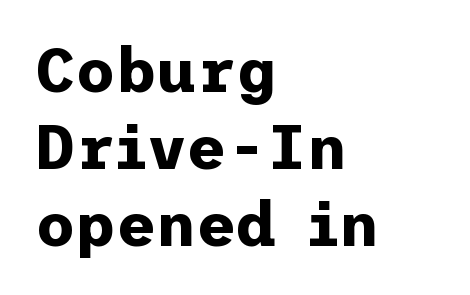
Check the space under the baseline: it is left empty. It's the straight-up-and-down kind of type. If you drew a ruler down the left edge, every line would touch it. The typeface chosen for these lines omits serifs.
